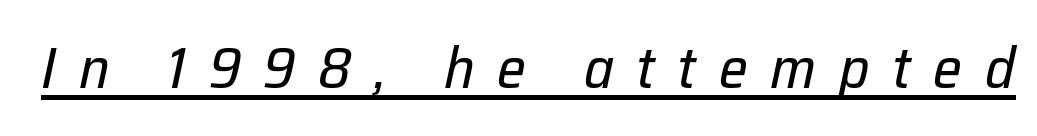
The image shows 58 px regular-weight type, italic (leaning right); set unusually wide letter spacing (+0.39 em), underlined; low stroke contrast and a medium x-height.
